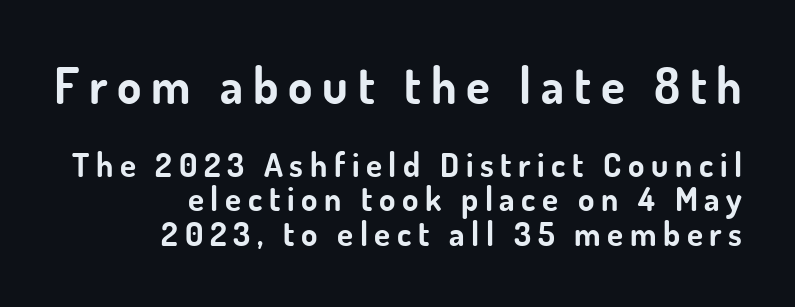
Notice how the passage keeps a crisp vertical edge on the right only. The tracking jumps out immediately: characters are airy and widely separated. The initial chunk of copy outweighs the following chunk in type size. Descenders are the only things crossing below the line. The passage shown is typed in a proportional face where columns would drift.
